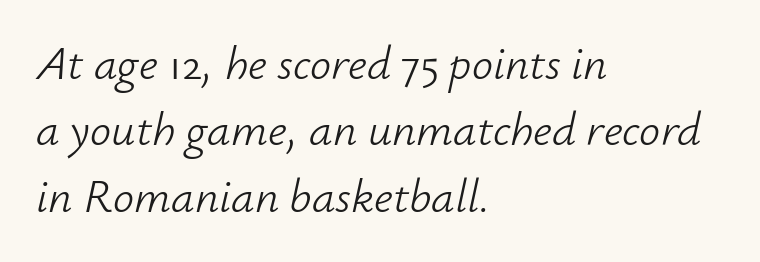
{"italic": "yes", "lean": "right", "slant_degrees": 12, "bold": "no", "weight": "light", "width": "normal", "stroke_contrast": "low", "x_height": "small", "monospaced": "no", "underline": "no", "align": "left", "line_spacing": "normal", "line_spacing_ratio": 1.41, "letter_spacing": "normal", "letter_spacing_em": 0.0, "glyph_px": 47}
